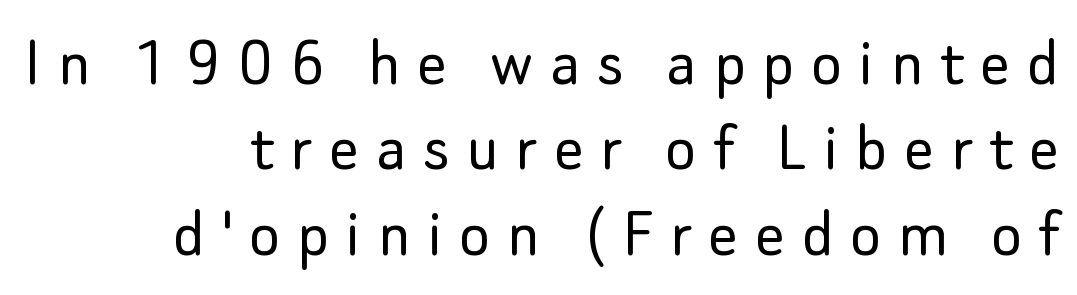
Q: Is the text bold? A: No.
Q: Is the text italic (slanted)? A: No, it is upright.
Q: Is the typeface a serif or a sans-serif typeface? A: Sans-serif.
Q: Is the text underlined? A: No.
Q: How is the paragraph aligned? A: Right-aligned.
Q: Is the spacing between letters normal or unusually wide? A: Unusually wide.
Q: Width (condensed, normal, or wide)? A: Normal.
Q: Stroke contrast? A: Low.
Q: x-height? A: Small.
Q: Monospaced? A: No.
